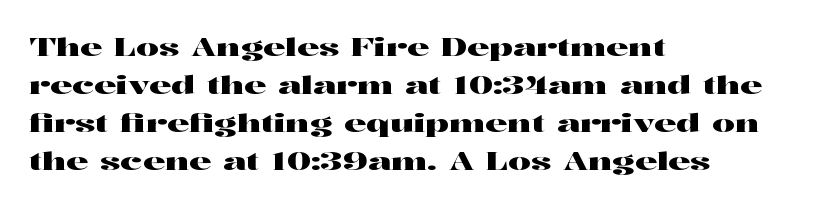
The image shows 25 px text type, upright; set left-aligned, normal line spacing (1.52x), normal letter spacing, not underlined.
